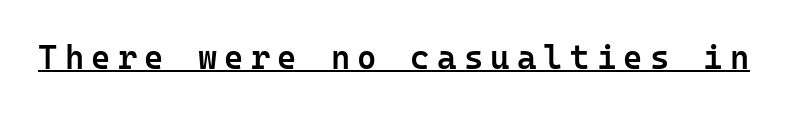
{"serif": "no", "italic": "no", "bold": "semi", "weight": "semibold", "width": "normal", "stroke_contrast": "low", "x_height": "medium", "monospaced": "yes", "underline": "yes", "letter_spacing": "wide", "letter_spacing_em": 0.22, "glyph_px": 33}
